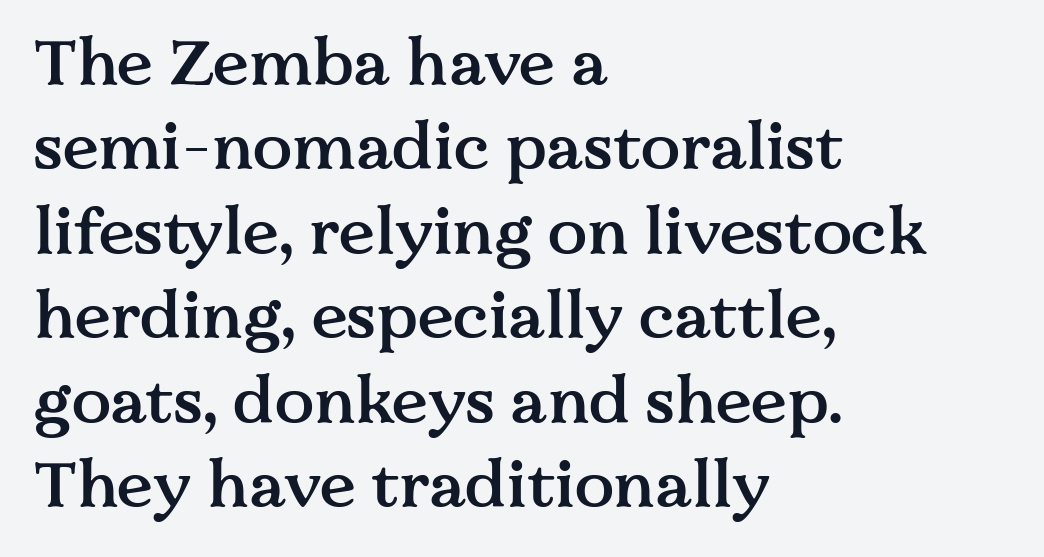
Q: Is the text bold? A: Semi-bold.
Q: Is the text italic (slanted)? A: No, it is upright.
Q: Is the typeface a serif or a sans-serif typeface? A: Serif.
Q: Is the text underlined? A: No.
Q: How is the paragraph aligned? A: Left-aligned.
Q: Is the spacing between letters normal or unusually wide? A: Normal.
Q: Is the spacing between lines tight, normal or loose? A: Normal.
Q: Width (condensed, normal, or wide)? A: Normal.
Q: Stroke contrast? A: Medium.
Q: x-height? A: Medium.
Q: Monospaced? A: No.
